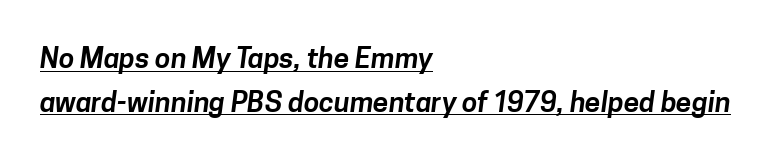
The image shows 28 px sans-serif type; set left-aligned, normal line spacing (1.56x), normal letter spacing, underlined; low stroke contrast and a medium x-height.
